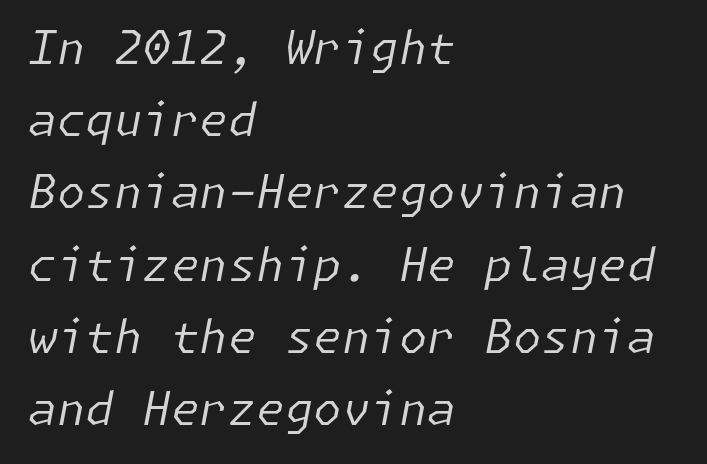
The image shows 46 px regular-weight type, italic (leaning right); set left-aligned, normal line spacing (1.57x), normal letter spacing, not underlined; low stroke contrast and a medium x-height.
